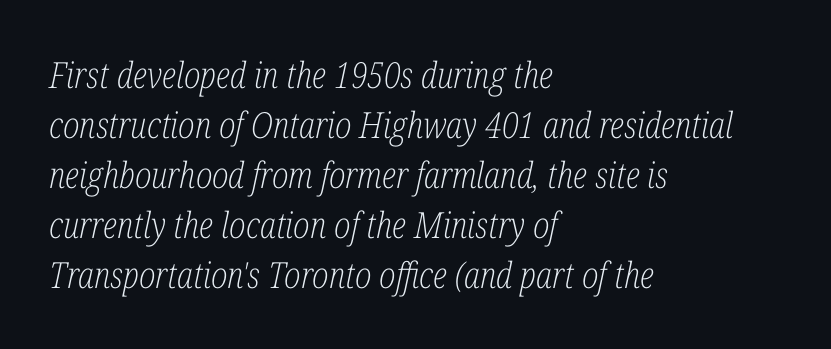
The image shows 36 px light, condensed serif type, italic (leaning right); set left-aligned, normal line spacing (1.39x), normal letter spacing, not underlined; low stroke contrast and a medium x-height.
